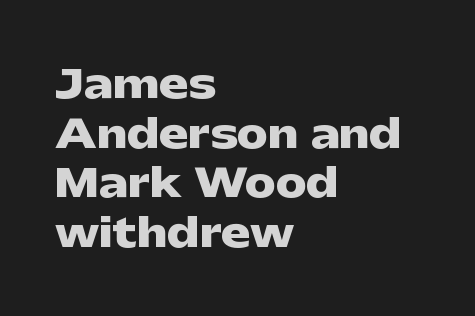
Q: Is the text bold? A: Yes.
Q: Is the text italic (slanted)? A: No, it is upright.
Q: Is the typeface a serif or a sans-serif typeface? A: Sans-serif.
Q: Is the text underlined? A: No.
Q: How is the paragraph aligned? A: Left-aligned.
Q: Is the spacing between letters normal or unusually wide? A: Normal.
Q: Is the spacing between lines tight, normal or loose? A: Normal.
Q: Width (condensed, normal, or wide)? A: Wide.
Q: Stroke contrast? A: Low.
Q: x-height? A: Medium.
Q: Monospaced? A: No.
